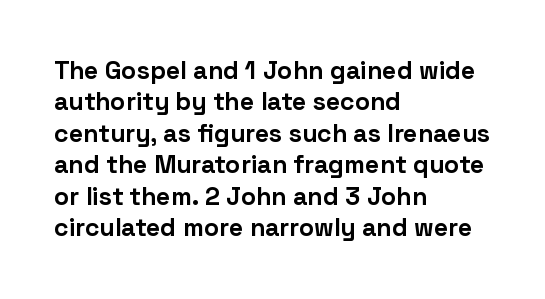
The image shows 25 px bold type, upright; set left-aligned, normal line spacing (1.26x), normal letter spacing, not underlined.
